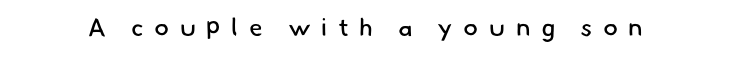
The image shows 25 px text type; set unusually wide letter spacing (+0.42 em), not underlined.
